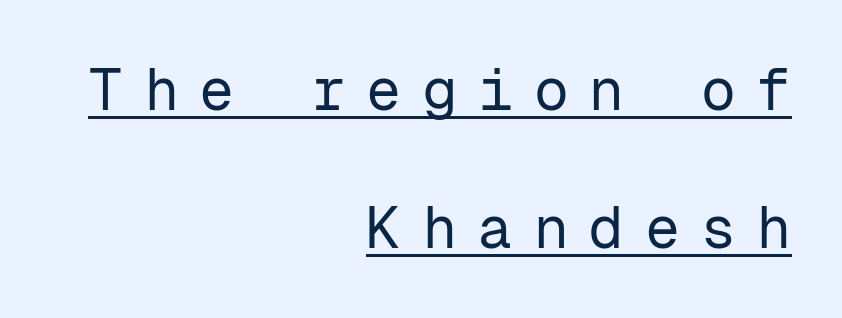
Q: Is the text bold? A: No.
Q: Is the text italic (slanted)? A: No, it is upright.
Q: Is the typeface a serif or a sans-serif typeface? A: Sans-serif.
Q: Is the text underlined? A: Yes.
Q: How is the paragraph aligned? A: Right-aligned.
Q: Is the spacing between letters normal or unusually wide? A: Unusually wide.
Q: Is the spacing between lines tight, normal or loose? A: Loose.
Q: Width (condensed, normal, or wide)? A: Normal.
Q: Stroke contrast? A: Low.
Q: x-height? A: Medium.
Q: Monospaced? A: Yes.
